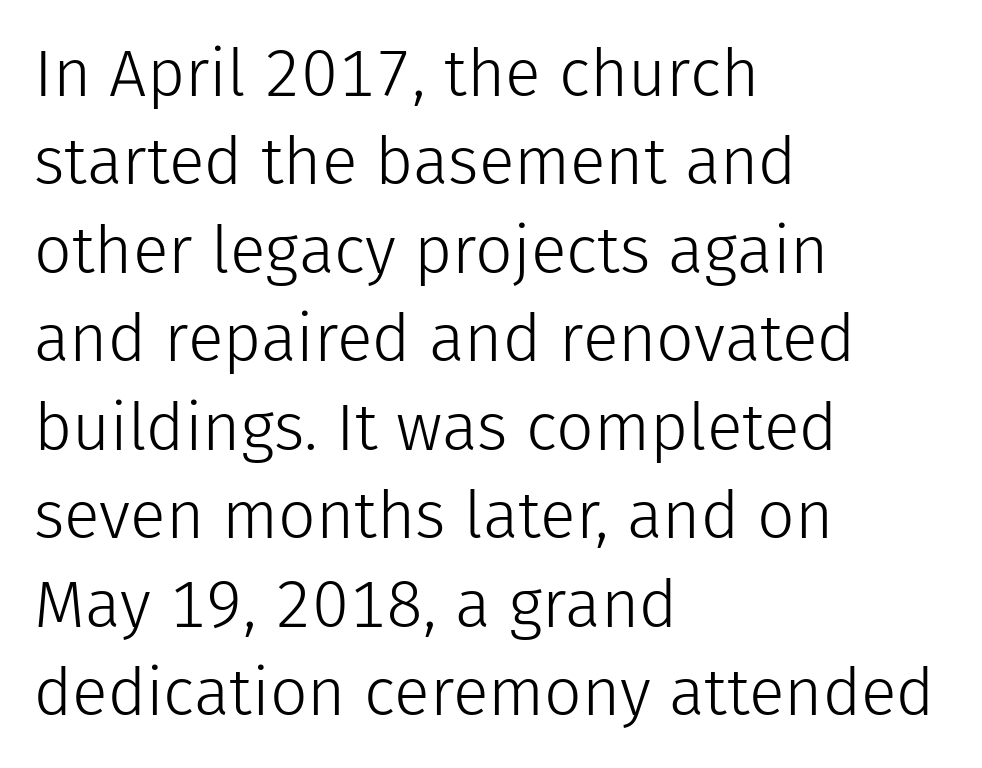
Q: Is the text bold? A: No.
Q: Is the text italic (slanted)? A: No, it is upright.
Q: Is the typeface a serif or a sans-serif typeface? A: Sans-serif.
Q: Is the text underlined? A: No.
Q: How is the paragraph aligned? A: Left-aligned.
Q: Is the spacing between letters normal or unusually wide? A: Normal.
Q: Is the spacing between lines tight, normal or loose? A: Normal.
Q: Width (condensed, normal, or wide)? A: Normal.
Q: Stroke contrast? A: Low.
Q: x-height? A: Medium.
Q: Monospaced? A: No.
